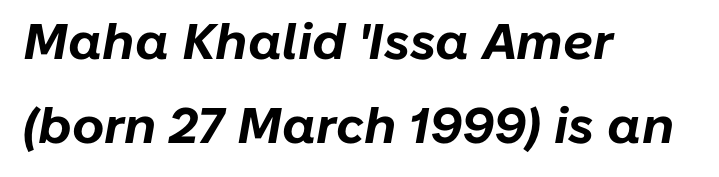
The image shows 50 px bold type, italic (leaning right); set left-aligned, normal line spacing (1.69x), normal letter spacing, not underlined; low stroke contrast and a medium x-height.
